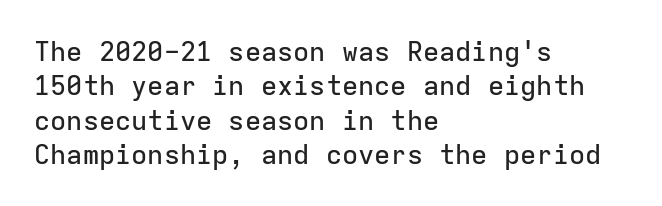
{"italic": "no", "underline": "no", "align": "left", "line_spacing": "normal", "line_spacing_ratio": 1.27, "letter_spacing": "normal", "letter_spacing_em": 0.0, "glyph_px": 27}
